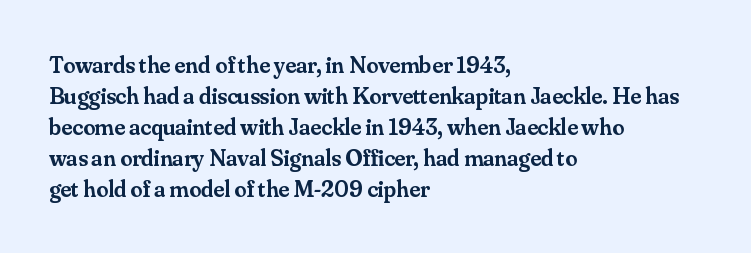
The strip under each line holds only bare page. Default kerning and tracking; the words read as compact shapes. This is the regular roman posture of the typeface. Regular leading. One-word summary of the alignment: left.
